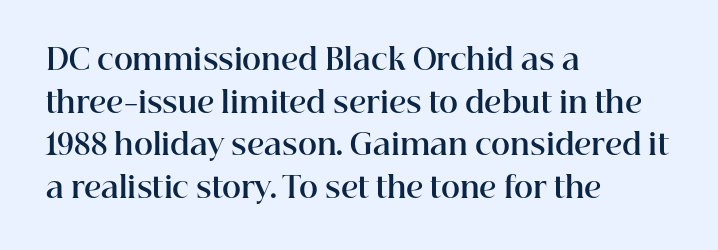
{"serif": "yes", "italic": "no", "bold": "yes", "weight": "bold", "width": "normal", "stroke_contrast": "high", "x_height": "medium", "monospaced": "no", "underline": "no", "align": "left", "line_spacing": "normal", "line_spacing_ratio": 1.47, "letter_spacing": "normal", "letter_spacing_em": 0.0, "glyph_px": 29}
